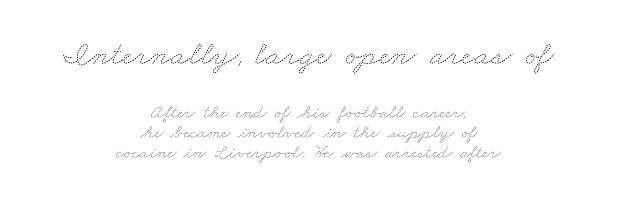
Q: Is the text bold? A: No.
Q: Is the text underlined? A: No.
Q: How is the paragraph aligned? A: Centered.
Q: Is the spacing between letters normal or unusually wide? A: Normal.
Q: Is the spacing between lines tight, normal or loose? A: Tight.
Q: Which block of text is set in a larger size, the first (top) or the second (bottom)? A: The first (top) one.
Q: Width (condensed, normal, or wide)? A: Wide.
Q: Stroke contrast? A: Medium.
Q: x-height? A: Small.
Q: Monospaced? A: No.
